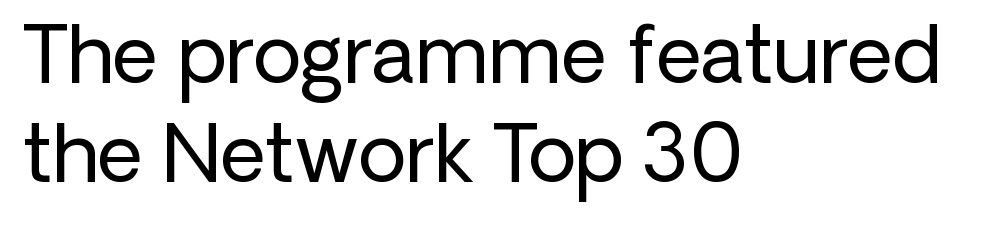
{"serif": "no", "italic": "no", "bold": "no", "weight": "regular", "width": "normal", "stroke_contrast": "low", "x_height": "medium", "monospaced": "no", "underline": "no", "align": "left", "line_spacing": "normal", "line_spacing_ratio": 1.25, "letter_spacing": "normal", "letter_spacing_em": 0.0, "glyph_px": 79}
